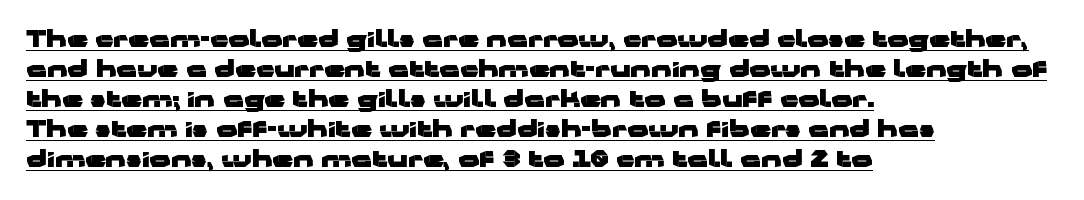
{"italic": "no", "bold": "yes", "underline": "yes", "align": "left", "line_spacing": "normal", "line_spacing_ratio": 1.3, "letter_spacing": "normal", "letter_spacing_em": 0.0, "glyph_px": 23}
